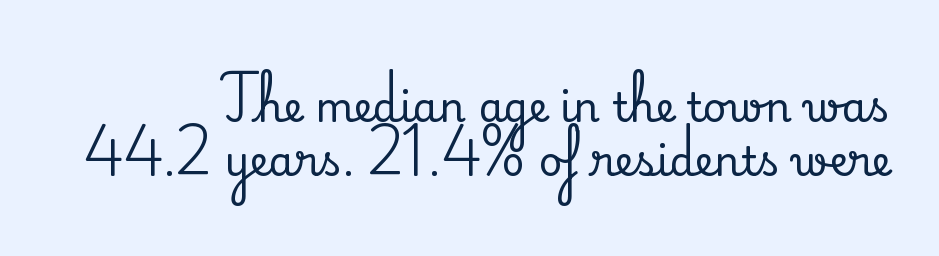
The image shows 41 px serif type, upright; set right-aligned, normal line spacing (1.31x), normal letter spacing, not underlined; medium stroke contrast and a small x-height.
